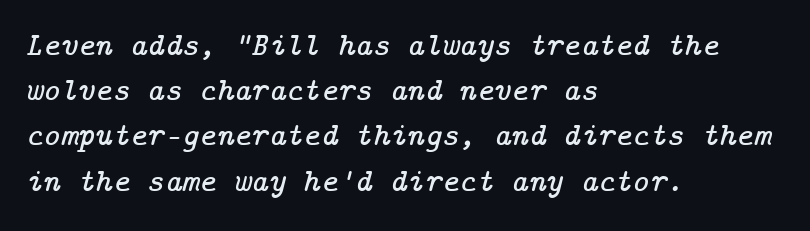
The image shows 33 px serif type, italic (leaning right); set left-aligned, normal line spacing (1.37x), normal letter spacing, not underlined; low stroke contrast and a medium x-height.
